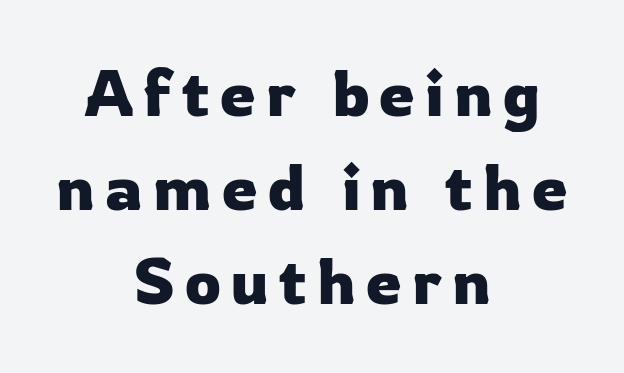
The image shows 64 px sans-serif type, upright; set centered, normal line spacing (1.47x), not underlined; low stroke contrast and a medium x-height.
